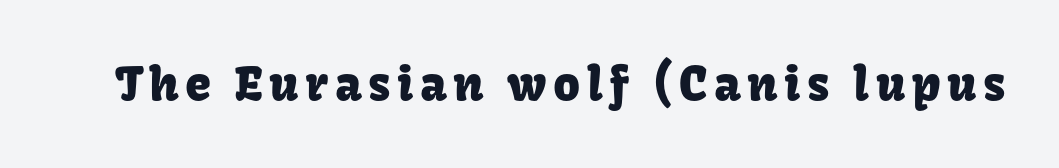
Q: Is the text italic (slanted)? A: No, it is upright.
Q: Is the typeface a serif or a sans-serif typeface? A: Sans-serif.
Q: Is the text underlined? A: No.
Q: Width (condensed, normal, or wide)? A: Normal.
Q: Stroke contrast? A: Low.
Q: x-height? A: Medium.
Q: Monospaced? A: No.
